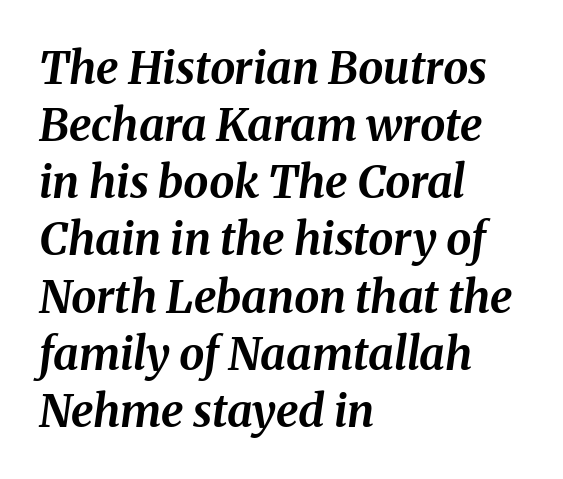
Q: Is the text bold? A: Yes.
Q: Is the text italic (slanted)? A: Yes, it leans right by about 8 degrees.
Q: Is the text underlined? A: No.
Q: How is the paragraph aligned? A: Left-aligned.
Q: Is the spacing between letters normal or unusually wide? A: Normal.
Q: Is the spacing between lines tight, normal or loose? A: Normal.
Q: Width (condensed, normal, or wide)? A: Normal.
Q: Stroke contrast? A: Medium.
Q: x-height? A: Medium.
Q: Monospaced? A: No.
